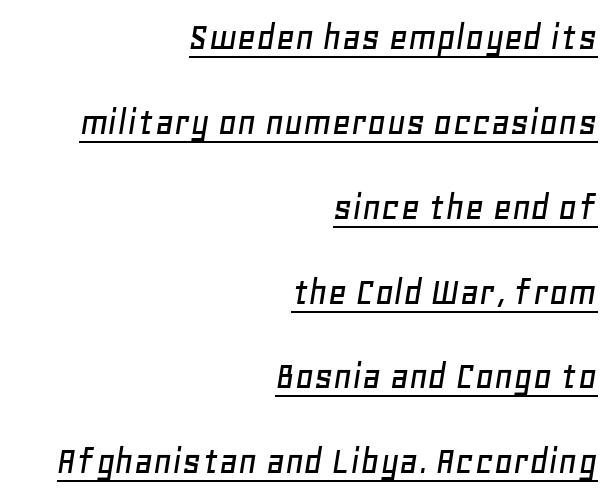
Q: Is the text italic (slanted)? A: Yes, it leans right by about 11 degrees.
Q: Is the text underlined? A: Yes.
Q: How is the paragraph aligned? A: Right-aligned.
Q: Is the spacing between letters normal or unusually wide? A: Normal.
Q: Is the spacing between lines tight, normal or loose? A: Loose.
Q: Width (condensed, normal, or wide)? A: Normal.
Q: Stroke contrast? A: Low.
Q: x-height? A: Large.
Q: Monospaced? A: No.
